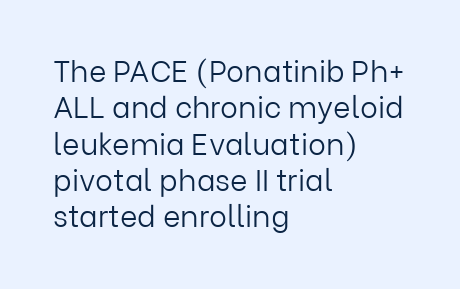
The font family rendered here belongs to the sans-serif group. Rule under the text: the space is simply empty. Think of a printed novel: that variable character pitch is what you see here. Is the block centered? No — it sits flush against the left margin. Compared with typical body copy, the letter spacing here is the same.
